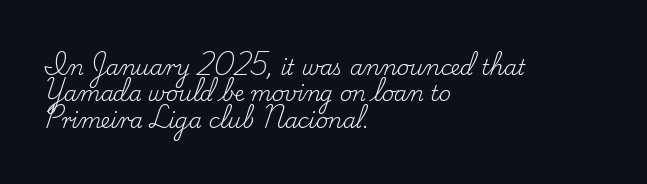
Q: Is the text bold? A: No.
Q: Is the text italic (slanted)? A: Yes.
Q: Is the text underlined? A: No.
Q: How is the paragraph aligned? A: Left-aligned.
Q: Is the spacing between letters normal or unusually wide? A: Normal.
Q: Is the spacing between lines tight, normal or loose? A: Normal.
